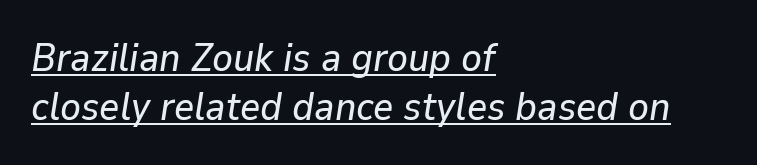
Q: Is the text italic (slanted)? A: Yes, it leans right by about 9 degrees.
Q: Is the text underlined? A: Yes.
Q: How is the paragraph aligned? A: Left-aligned.
Q: Is the spacing between letters normal or unusually wide? A: Normal.
Q: Is the spacing between lines tight, normal or loose? A: Normal.
Q: Width (condensed, normal, or wide)? A: Normal.
Q: Stroke contrast? A: Low.
Q: x-height? A: Medium.
Q: Monospaced? A: No.
